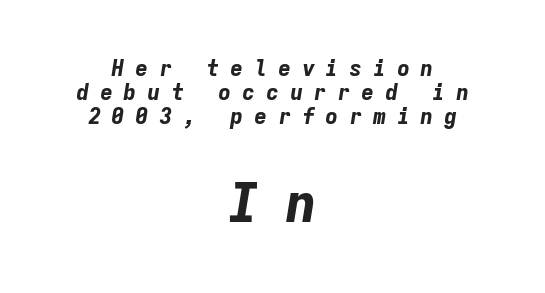
Q: Is the text bold? A: Yes.
Q: Is the text italic (slanted)? A: Yes, it leans right by about 9 degrees.
Q: Is the text underlined? A: No.
Q: How is the paragraph aligned? A: Centered.
Q: Is the spacing between letters normal or unusually wide? A: Unusually wide.
Q: Is the spacing between lines tight, normal or loose? A: Tight.
Q: Which block of text is set in a larger size, the first (top) or the second (bottom)? A: The second (bottom) one.
Q: Width (condensed, normal, or wide)? A: Normal.
Q: Stroke contrast? A: Low.
Q: x-height? A: Medium.
Q: Monospaced? A: Yes.
